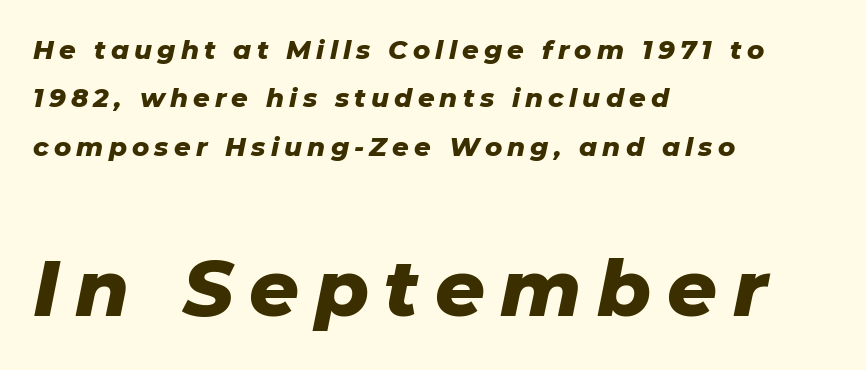
Which chunk is bigger? The second one — the bottom block dwarfs the top. Strokes here are thick enough to call this a true bold. The specimen reads as italic at a glance. These lines are set flush left with a ragged right edge. The letters are spread apart with noticeably loose tracking.
